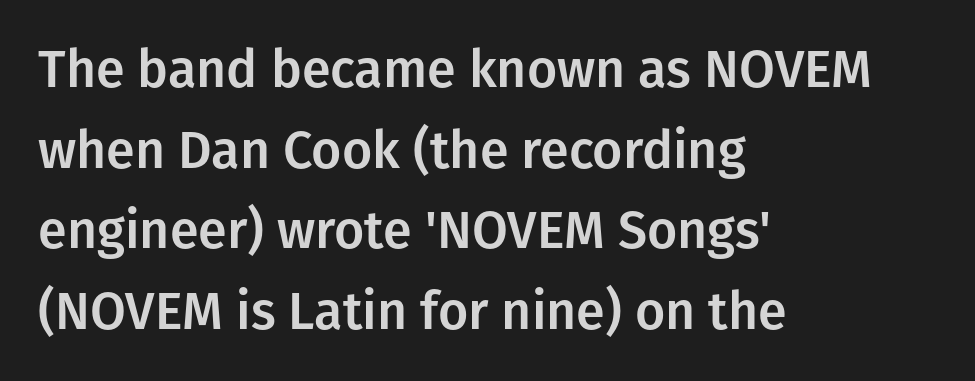
The image shows 52 px sans-serif type, upright; set left-aligned, normal line spacing (1.55x), normal letter spacing, not underlined; low stroke contrast and a medium x-height.
